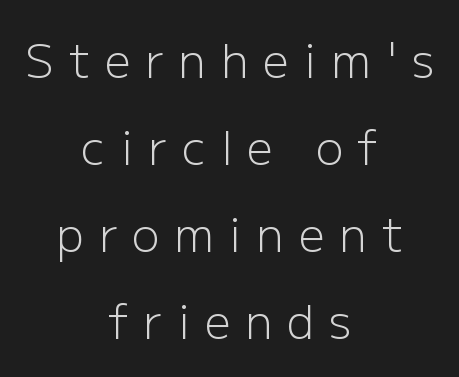
{"serif": "no", "italic": "no", "bold": "no", "weight": "light", "width": "normal", "stroke_contrast": "low", "x_height": "medium", "monospaced": "no", "underline": "no", "align": "center", "line_spacing_ratio": 1.89, "letter_spacing": "wide", "letter_spacing_em": 0.32, "glyph_px": 46}
